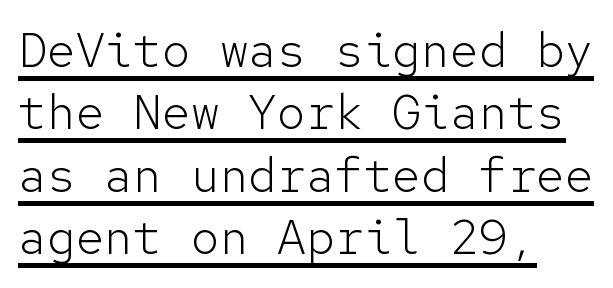
{"serif": "no", "italic": "no", "bold": "no", "weight": "light", "width": "normal", "stroke_contrast": "low", "x_height": "medium", "monospaced": "yes", "underline": "yes", "align": "left", "line_spacing": "normal", "line_spacing_ratio": 1.3, "letter_spacing": "normal", "letter_spacing_em": 0.0, "glyph_px": 48}
